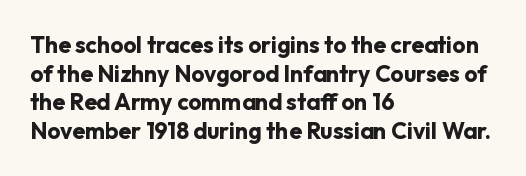
Q: Is the text bold? A: Yes.
Q: Is the text italic (slanted)? A: No, it is upright.
Q: Is the text underlined? A: No.
Q: How is the paragraph aligned? A: Left-aligned.
Q: Is the spacing between letters normal or unusually wide? A: Normal.
Q: Is the spacing between lines tight, normal or loose? A: Normal.
